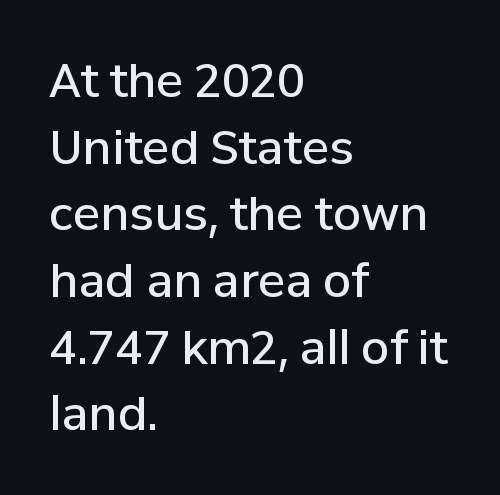
The image shows 46 px semibold sans-serif type, upright; set left-aligned, normal line spacing (1.45x), normal letter spacing, not underlined; low stroke contrast and a medium x-height.
